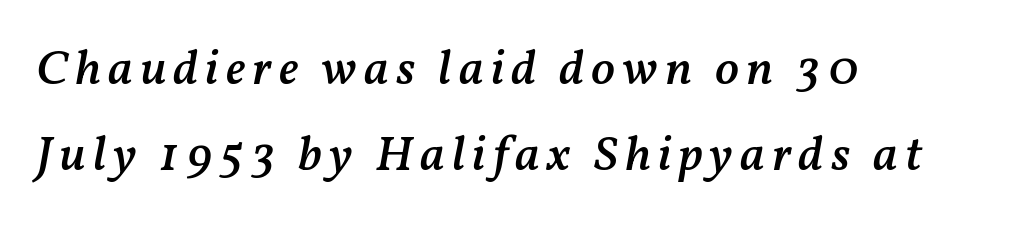
{"italic": "yes", "lean": "right", "slant_degrees": 11, "bold": "semi", "weight": "semibold", "width": "normal", "stroke_contrast": "medium", "x_height": "medium", "monospaced": "no", "underline": "no", "align": "left", "line_spacing_ratio": 1.73, "glyph_px": 50}
